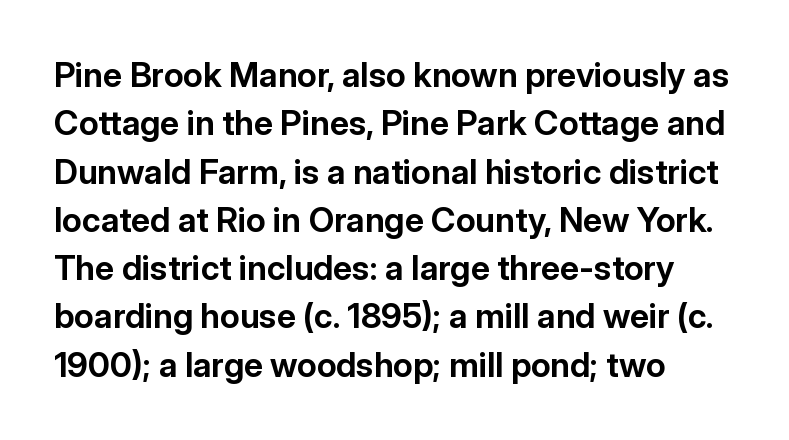
{"serif": "no", "italic": "no", "bold": "yes", "weight": "bold", "width": "normal", "stroke_contrast": "low", "x_height": "medium", "monospaced": "no", "underline": "no", "align": "left", "line_spacing": "normal", "line_spacing_ratio": 1.42, "letter_spacing": "normal", "letter_spacing_em": 0.0, "glyph_px": 34}
